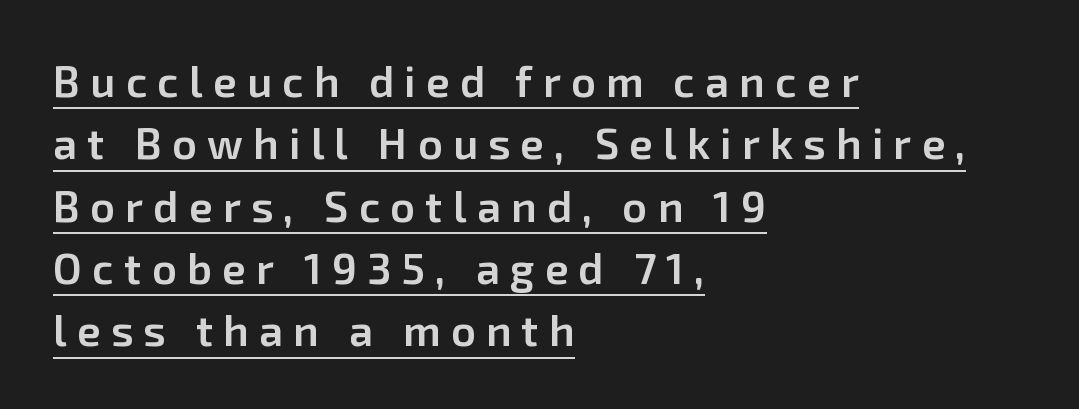
{"serif": "no", "italic": "no", "bold": "semi", "weight": "semibold", "width": "normal", "stroke_contrast": "low", "x_height": "medium", "monospaced": "no", "underline": "yes", "align": "left", "line_spacing": "normal", "line_spacing_ratio": 1.45, "letter_spacing": "wide", "letter_spacing_em": 0.24, "glyph_px": 43}
